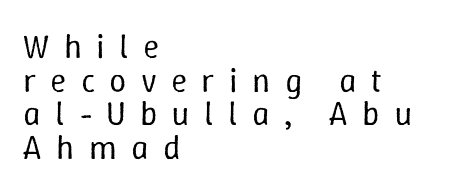
Q: Is the text bold? A: No.
Q: Is the text italic (slanted)? A: No, it is upright.
Q: Is the text underlined? A: No.
Q: How is the paragraph aligned? A: Left-aligned.
Q: Is the spacing between letters normal or unusually wide? A: Unusually wide.
Q: Is the spacing between lines tight, normal or loose? A: Tight.
Q: Width (condensed, normal, or wide)? A: Normal.
Q: Stroke contrast? A: Low.
Q: x-height? A: Medium.
Q: Monospaced? A: No.
